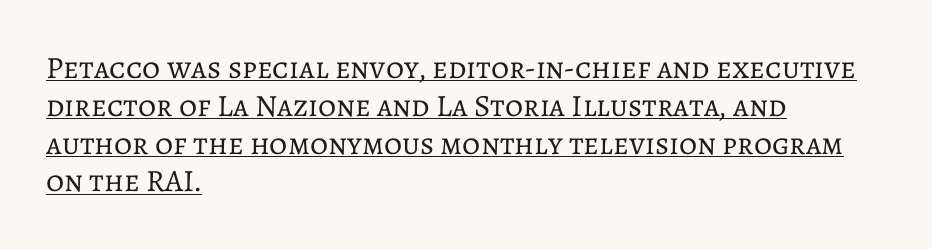
Q: Is the text bold? A: No.
Q: Is the text italic (slanted)? A: No, it is upright.
Q: Is the text underlined? A: Yes.
Q: How is the paragraph aligned? A: Left-aligned.
Q: Is the spacing between letters normal or unusually wide? A: Normal.
Q: Width (condensed, normal, or wide)? A: Normal.
Q: Stroke contrast? A: Low.
Q: x-height? A: Medium.
Q: Monospaced? A: No.
